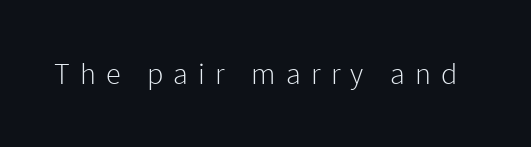
The image shows 30 px light sans-serif type, upright; set unusually wide letter spacing (+0.34 em), not underlined; low stroke contrast and a medium x-height.
